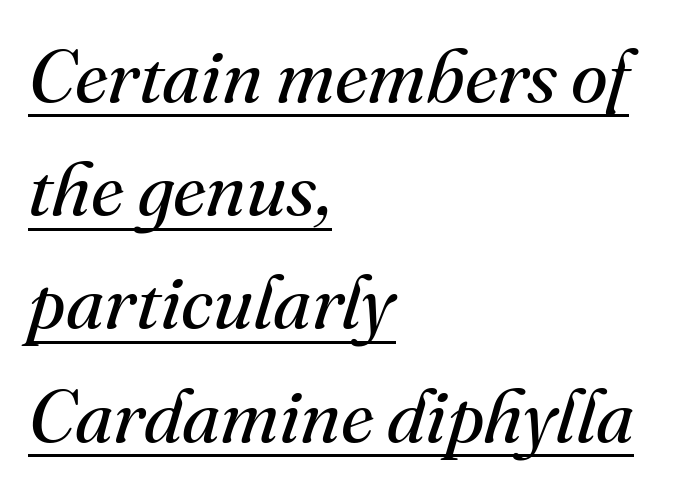
The image shows 75 px regular-weight serif type, italic (leaning right); set left-aligned, normal line spacing (1.51x), normal letter spacing, underlined; medium stroke contrast and a small x-height.
